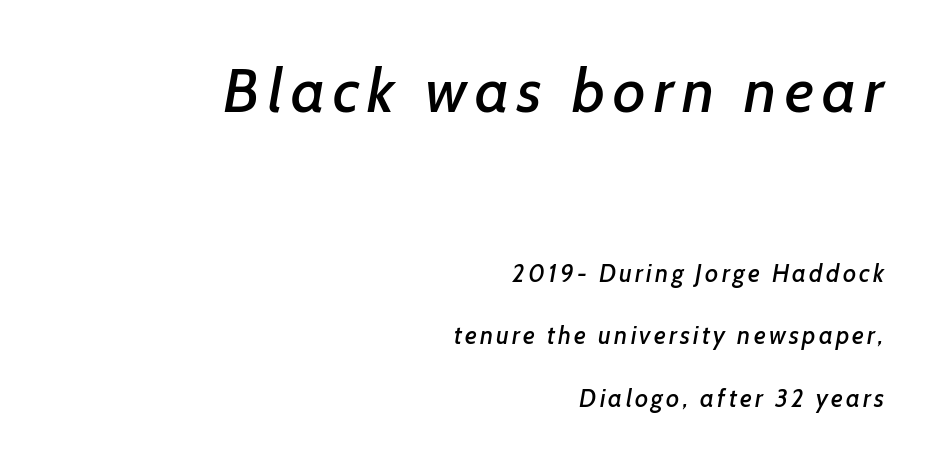
The glyphs are unaccompanied by any horizontal stroke below them. Character size in the leading block exceeds that of the trailing block. Caption: multi-line text, flush right, ragged left. Interline gaps are noticeably wide in this sample. Do the characters align in a grid? No, the font is proportional. This is sans-serif lettering, the kind often seen on screens and signage.
